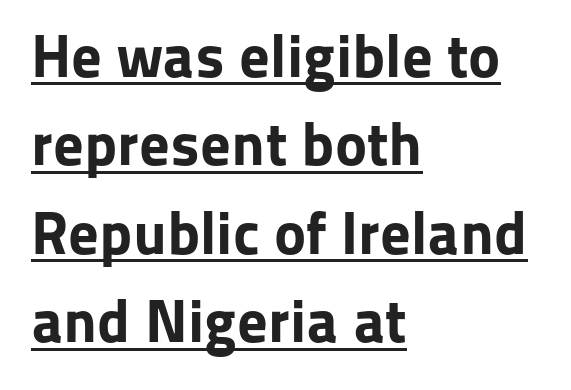
The image shows 61 px bold sans-serif type, upright; set left-aligned, normal line spacing (1.45x), normal letter spacing, underlined; low stroke contrast and a medium x-height.
